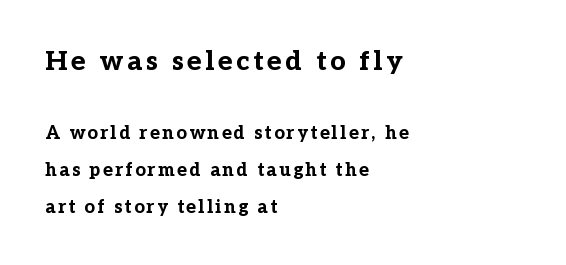
The image shows 27 px bold type, upright; set left-aligned, loose line spacing (2.06x), not underlined; the first (top) block is 1.5x larger.
